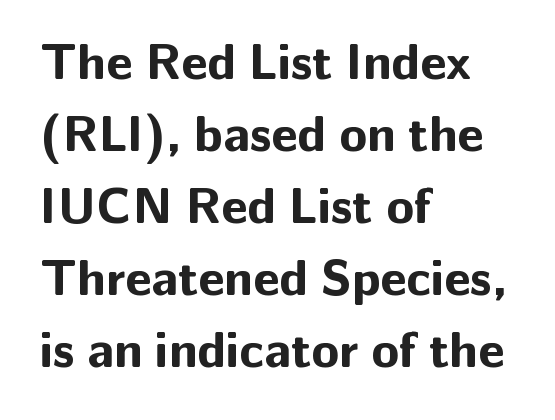
A bare baseline throughout the passage. Teacher's note: observe the even left margin — that is flush-left alignment. The type family on display is of the sans-serif kind. The passage shown stacks its lines at a standard gap. Character widths vary here, with narrow letters taking less room than wide ones. Is the letter spacing exaggerated? No — it looks like the ordinary default.
